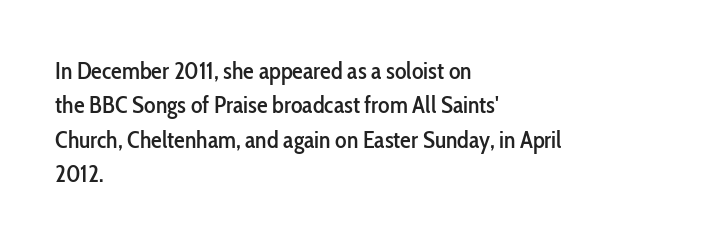
The image shows 24 px text type, upright; set left-aligned, normal line spacing (1.43x), normal letter spacing, not underlined.
